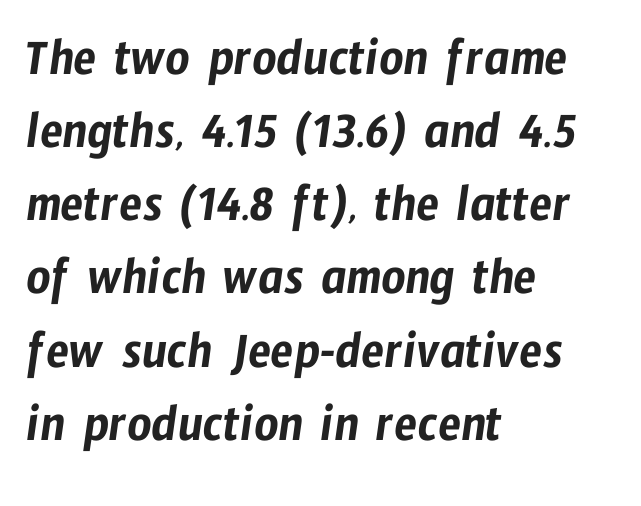
The image shows 53 px condensed sans-serif type; set left-aligned, normal line spacing (1.38x), normal letter spacing, not underlined; low stroke contrast and a medium x-height.
